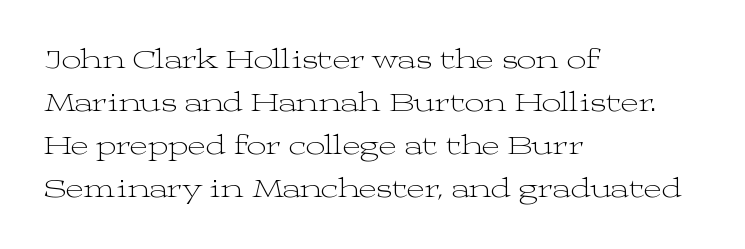
Q: Is the text bold? A: No.
Q: Is the text italic (slanted)? A: No, it is upright.
Q: Is the text underlined? A: No.
Q: How is the paragraph aligned? A: Left-aligned.
Q: Is the spacing between letters normal or unusually wide? A: Normal.
Q: Is the spacing between lines tight, normal or loose? A: Normal.
